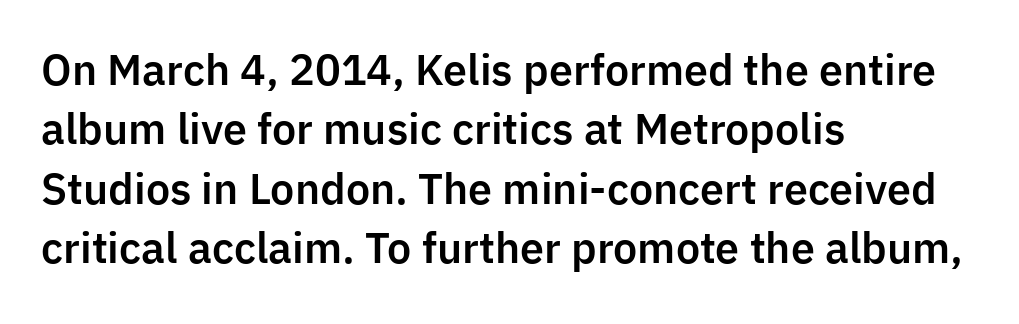
{"serif": "no", "italic": "no", "width": "normal", "stroke_contrast": "low", "x_height": "medium", "monospaced": "no", "underline": "no", "align": "left", "line_spacing": "normal", "line_spacing_ratio": 1.45, "letter_spacing": "normal", "letter_spacing_em": 0.0, "glyph_px": 41}
